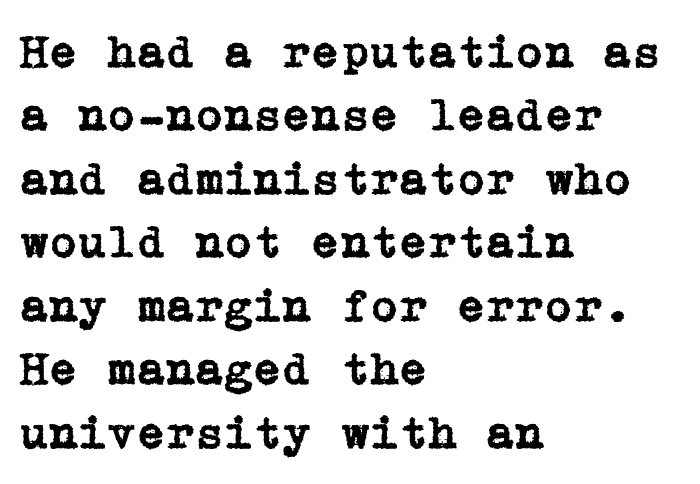
Q: Is the text italic (slanted)? A: No, it is upright.
Q: Is the typeface a serif or a sans-serif typeface? A: Serif.
Q: Is the text underlined? A: No.
Q: How is the paragraph aligned? A: Left-aligned.
Q: Is the spacing between letters normal or unusually wide? A: Normal.
Q: Is the spacing between lines tight, normal or loose? A: Normal.
Q: Width (condensed, normal, or wide)? A: Normal.
Q: Stroke contrast? A: Low.
Q: x-height? A: Medium.
